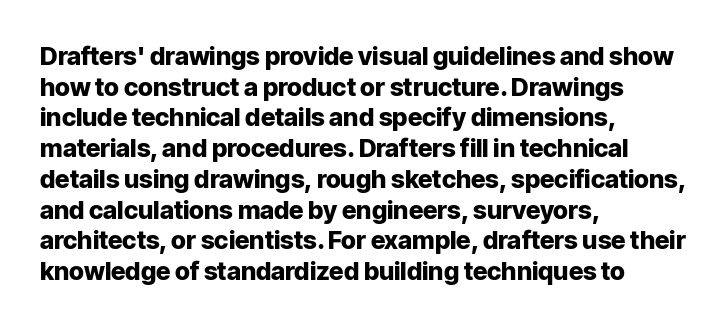
In CSS terms this would be text-align: left. Anything drawn beneath the words? Only blank space. Posture: upright roman. As a designer I'd log this as weight 700, bold.
